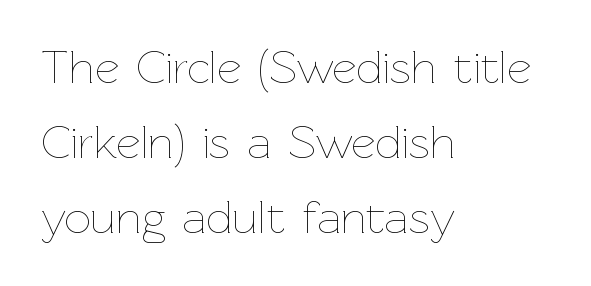
These lines sit exactly where default settings would place them. Glance below the letters and you will spot only blank space. The typeface has the unassuming heft of standard copy or less. Think of a printed novel: that variable character pitch is what you see here. In terms of letterspacing, this is plain default setting.
